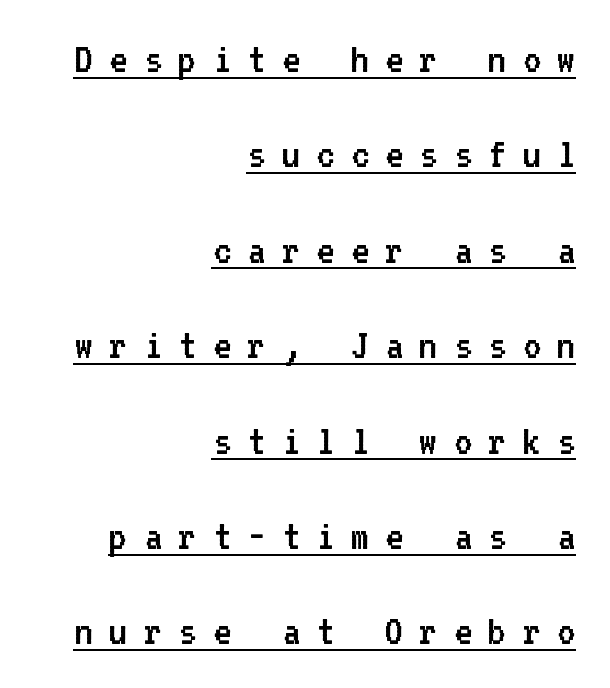
{"serif": "no", "italic": "no", "bold": "no", "weight": "regular", "width": "normal", "stroke_contrast": "low", "x_height": "medium", "monospaced": "yes", "underline": "yes", "align": "right", "line_spacing": "loose", "line_spacing_ratio": 2.12, "letter_spacing": "wide", "letter_spacing_em": 0.35, "glyph_px": 45}
